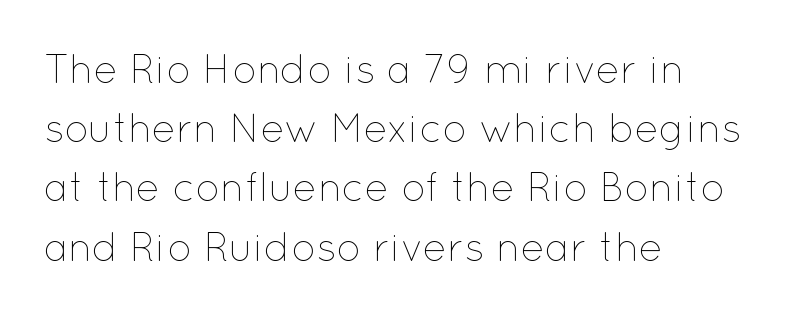
Q: Is the text bold? A: No.
Q: Is the text italic (slanted)? A: No, it is upright.
Q: Is the text underlined? A: No.
Q: How is the paragraph aligned? A: Left-aligned.
Q: Is the spacing between letters normal or unusually wide? A: Normal.
Q: Is the spacing between lines tight, normal or loose? A: Normal.
Q: Width (condensed, normal, or wide)? A: Normal.
Q: Stroke contrast? A: Low.
Q: x-height? A: Medium.
Q: Monospaced? A: No.
